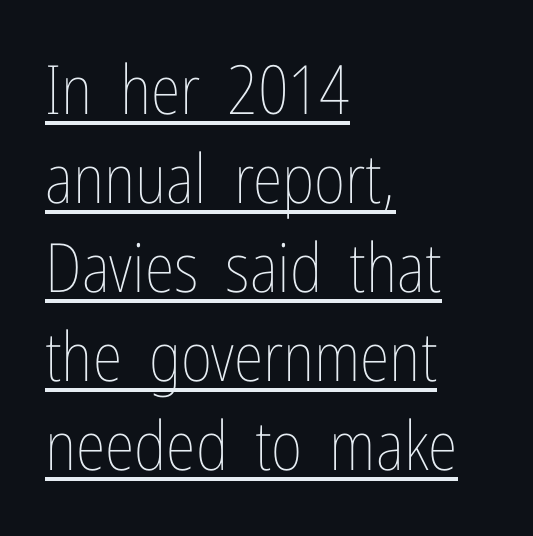
Is there much room between lines? A standard amount, neither cramped nor airy. Tall strokes in this sample are plumb rather than angled. Does a line run under the words? Yes, clearly. The passage shown has conventional tracking throughout. These lines are set flush left with a ragged right edge. On a weight scale, this lands at 450 or below.
